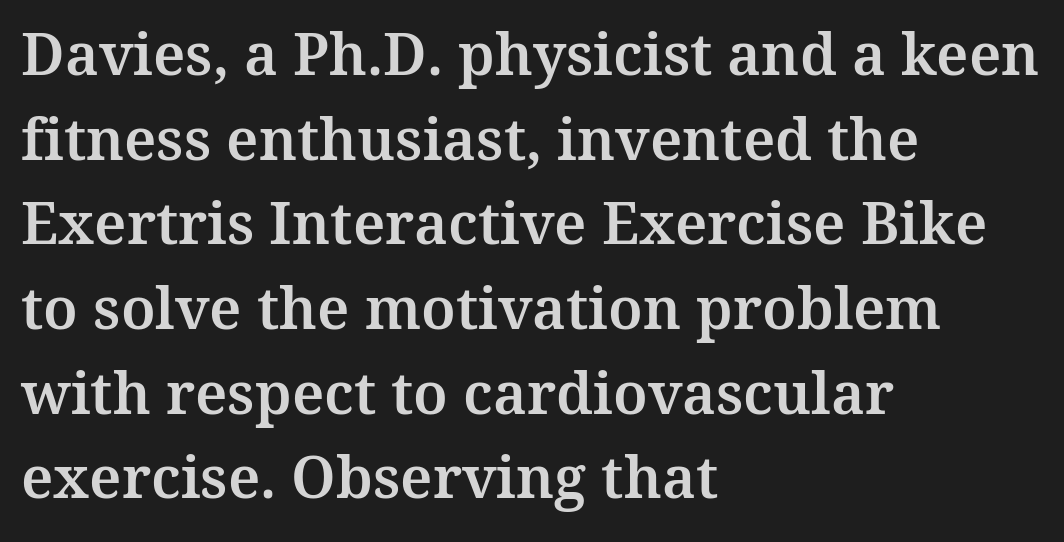
Q: Is the text italic (slanted)? A: No, it is upright.
Q: Is the typeface a serif or a sans-serif typeface? A: Serif.
Q: Is the text underlined? A: No.
Q: How is the paragraph aligned? A: Left-aligned.
Q: Is the spacing between letters normal or unusually wide? A: Normal.
Q: Is the spacing between lines tight, normal or loose? A: Normal.
Q: Width (condensed, normal, or wide)? A: Normal.
Q: Stroke contrast? A: Medium.
Q: x-height? A: Medium.
Q: Monospaced? A: No.
